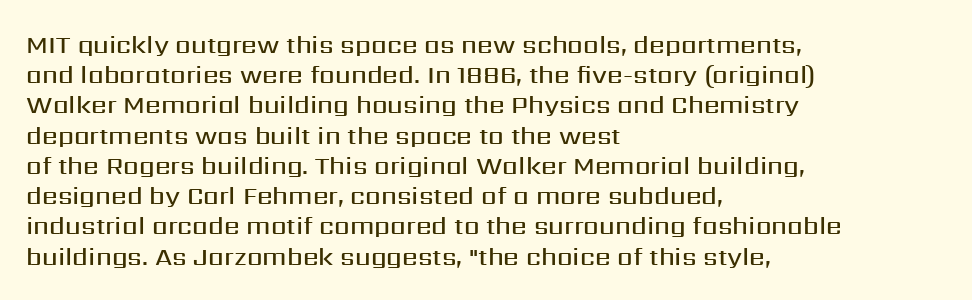
The image shows 25 px text type, upright; set left-aligned, line spacing 1.21x, normal letter spacing, not underlined.
